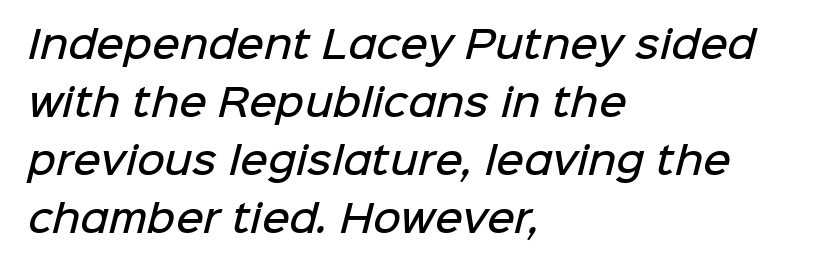
The image shows 38 px semibold sans-serif type; set left-aligned, normal line spacing (1.53x), normal letter spacing, not underlined; low stroke contrast and a medium x-height.
